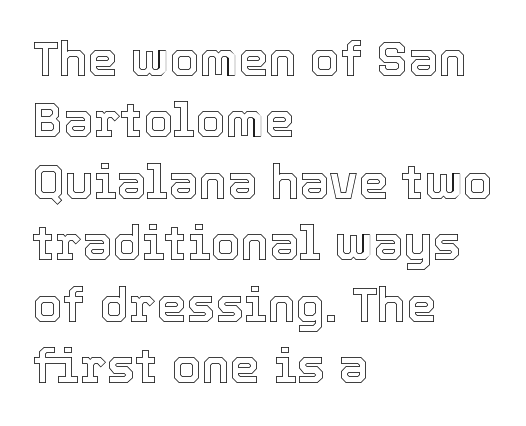
{"italic": "no", "width": "normal", "x_height": "medium", "monospaced": "no", "underline": "no", "align": "left", "line_spacing": "normal", "line_spacing_ratio": 1.28, "letter_spacing": "normal", "letter_spacing_em": 0.0, "glyph_px": 48}
